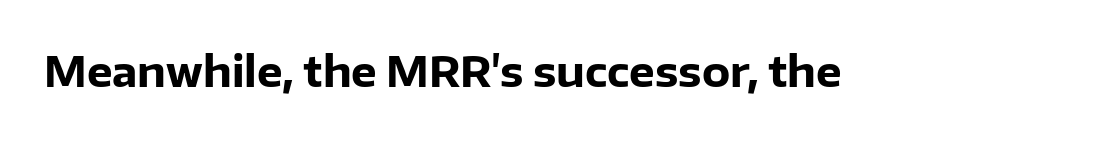
{"serif": "no", "italic": "no", "bold": "yes", "weight": "heavy", "width": "normal", "stroke_contrast": "low", "x_height": "medium", "monospaced": "no", "underline": "no", "letter_spacing": "normal", "letter_spacing_em": 0.0, "glyph_px": 41}
